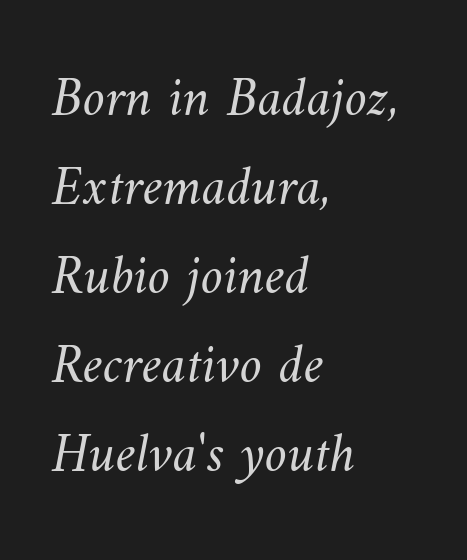
The image shows 56 px light type; set left-aligned, normal line spacing (1.59x), normal letter spacing, not underlined; medium stroke contrast and a small x-height.
